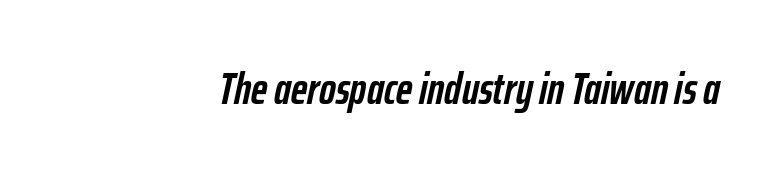
The image shows 45 px semibold, condensed type, italic (leaning right); set normal letter spacing, not underlined; low stroke contrast and a medium x-height.
